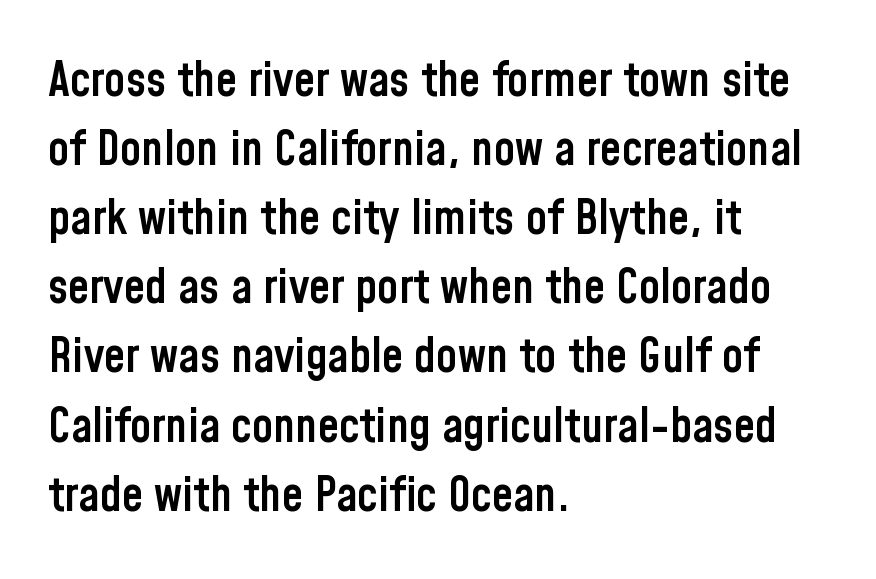
Q: Is the text bold? A: Semi-bold.
Q: Is the text italic (slanted)? A: No, it is upright.
Q: Is the typeface a serif or a sans-serif typeface? A: Sans-serif.
Q: Is the text underlined? A: No.
Q: How is the paragraph aligned? A: Left-aligned.
Q: Is the spacing between letters normal or unusually wide? A: Normal.
Q: Is the spacing between lines tight, normal or loose? A: Normal.
Q: Width (condensed, normal, or wide)? A: Condensed.
Q: Stroke contrast? A: Low.
Q: x-height? A: Medium.
Q: Monospaced? A: No.
